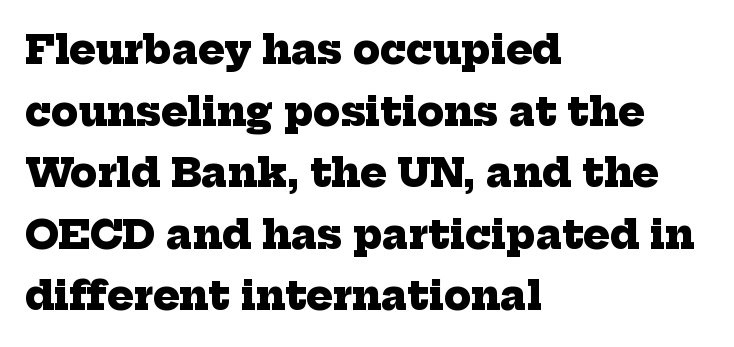
A bare baseline throughout the passage. Each new line begins a customary step beneath the previous one. The paragraph shown leans on its left margin. Each word holds together tightly as a unit, with standard inter-letter gaps.
